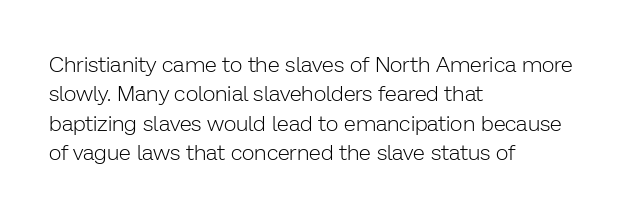
The image shows 22 px text type, upright; set left-aligned, normal line spacing (1.33x), normal letter spacing, not underlined.
